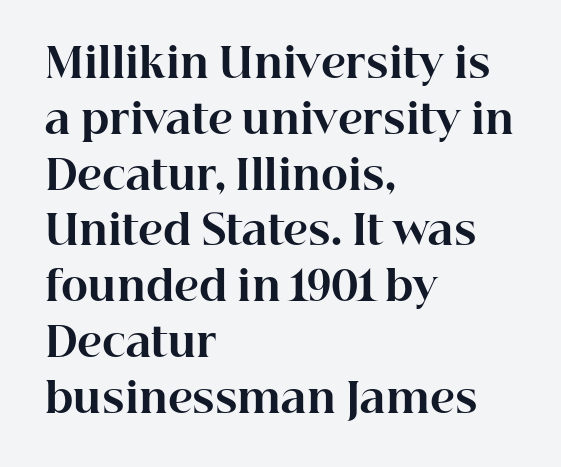
The space beneath each line is pristine and unruled. Think of a printed novel: that variable character pitch is what you see here. Observe the serifs anchoring each vertical stroke in this sample. Reading down the block, your eye returns to a fixed left position each line. Horizontal bands of white between lines are of average thickness. The letters stand upright; this is a roman face.
